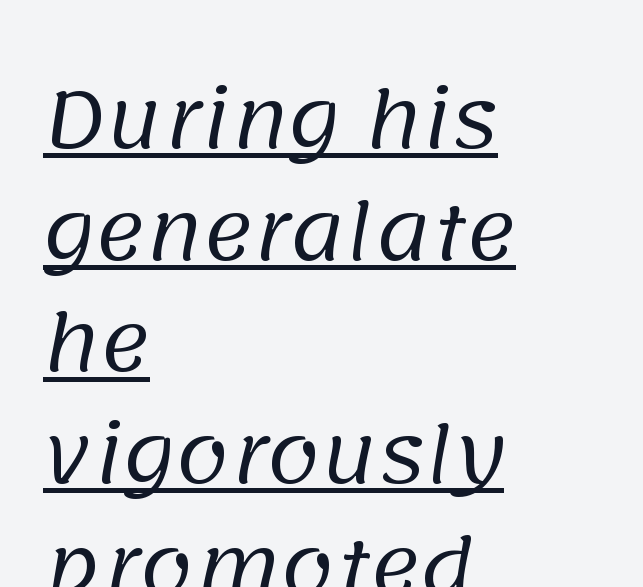
{"serif": "no", "bold": "no", "weight": "regular", "width": "normal", "stroke_contrast": "low", "x_height": "large", "monospaced": "no", "underline": "yes", "align": "left", "line_spacing": "normal", "line_spacing_ratio": 1.45, "letter_spacing": "normal", "letter_spacing_em": 0.0, "glyph_px": 77}
